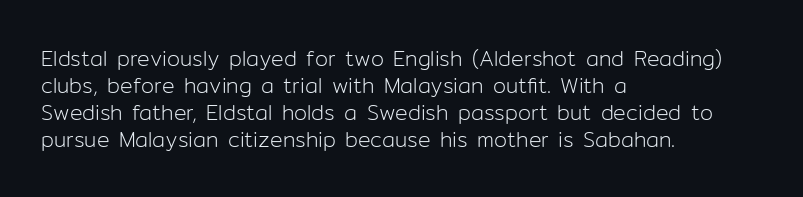
These lines keep a tight, regular rhythm from letter to letter. The rows are spaced the way most documents space them. Nothing heavy about these letters — not bold at all. A roman cut, with each character standing at attention. Check under the words: just untouched page. All the whitespace from short lines collects on the right.
